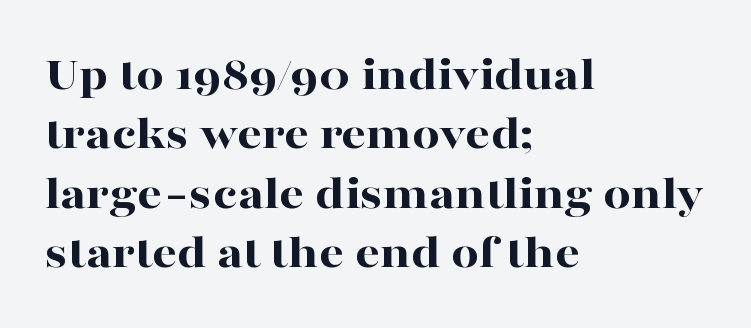
The image shows 49 px bold, wide serif type, upright; set left-aligned, line spacing 1.21x, normal letter spacing, not underlined; high stroke contrast and a medium x-height.
